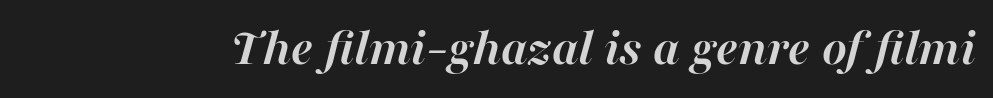
The image shows 53 px semibold type, italic (leaning right); set normal letter spacing, not underlined; high stroke contrast and a medium x-height.
